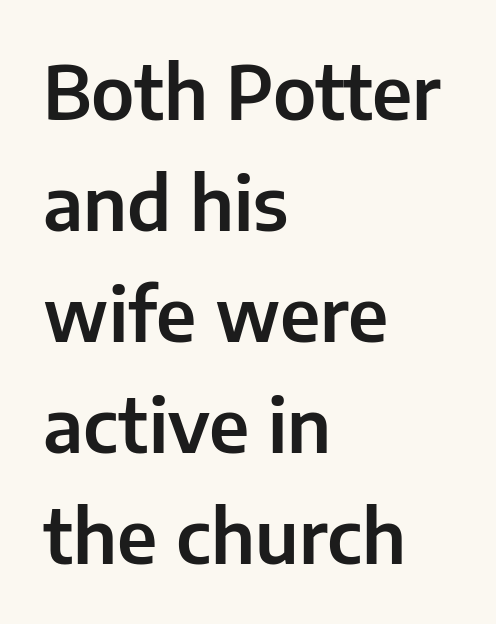
The image shows 74 px sans-serif type, upright; set left-aligned, normal line spacing (1.5x), normal letter spacing, not underlined; low stroke contrast and a medium x-height.
